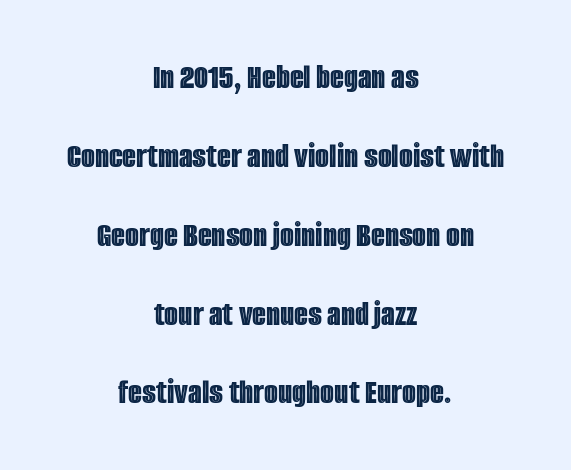
{"italic": "no", "width": "condensed", "x_height": "large", "monospaced": "no", "underline": "no", "align": "center", "line_spacing": "loose", "line_spacing_ratio": 2.19, "letter_spacing": "normal", "letter_spacing_em": 0.0, "glyph_px": 36}
